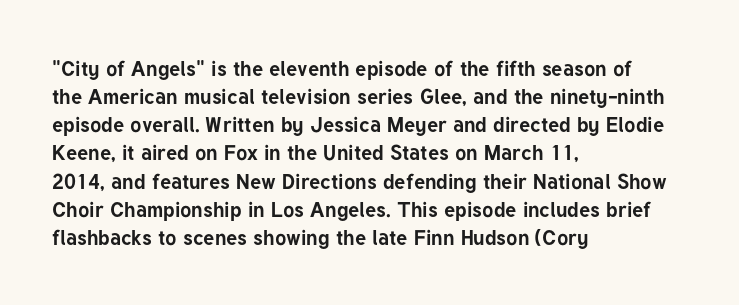
Anything drawn beneath the words? Only blank space. Evenly set lines give the paragraph a standard silhouette. In CSS terms this would be text-align: left. The font's upright variant was chosen for this text. Strokes here are thick enough to call this a true bold.
